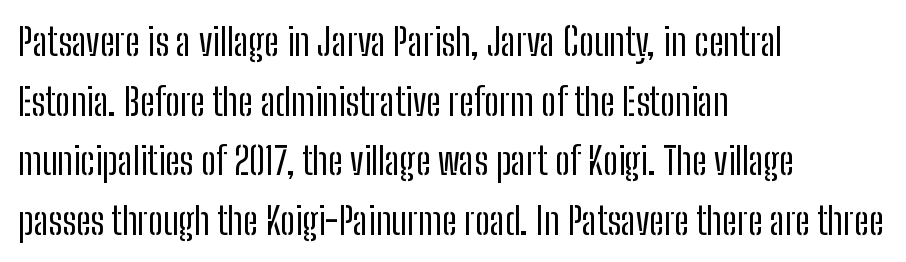
The image shows 38 px regular-weight, condensed sans-serif type, upright; set left-aligned, normal line spacing (1.57x), normal letter spacing, not underlined; low stroke contrast and a medium x-height.
